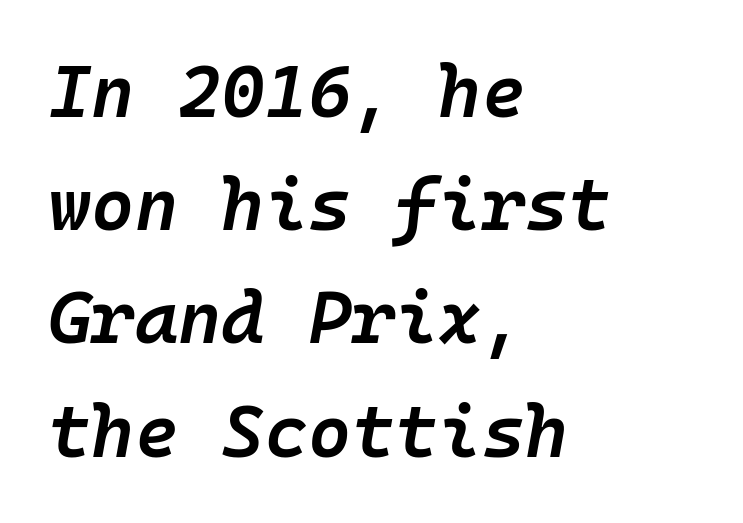
Q: Is the text bold? A: Semi-bold.
Q: Is the text italic (slanted)? A: Yes, it leans right by about 10 degrees.
Q: Is the text underlined? A: No.
Q: How is the paragraph aligned? A: Left-aligned.
Q: Is the spacing between letters normal or unusually wide? A: Normal.
Q: Is the spacing between lines tight, normal or loose? A: Normal.
Q: Width (condensed, normal, or wide)? A: Normal.
Q: Stroke contrast? A: Low.
Q: x-height? A: Medium.
Q: Monospaced? A: Yes.
